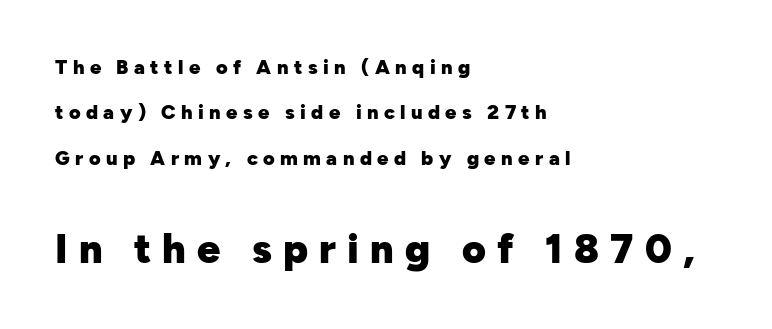
The image shows 41 px heavy sans-serif type, upright; set left-aligned, loose line spacing (2.27x), unusually wide letter spacing (+0.27 em), not underlined; the second (bottom) block is 2.05x larger; low stroke contrast and a medium x-height.
